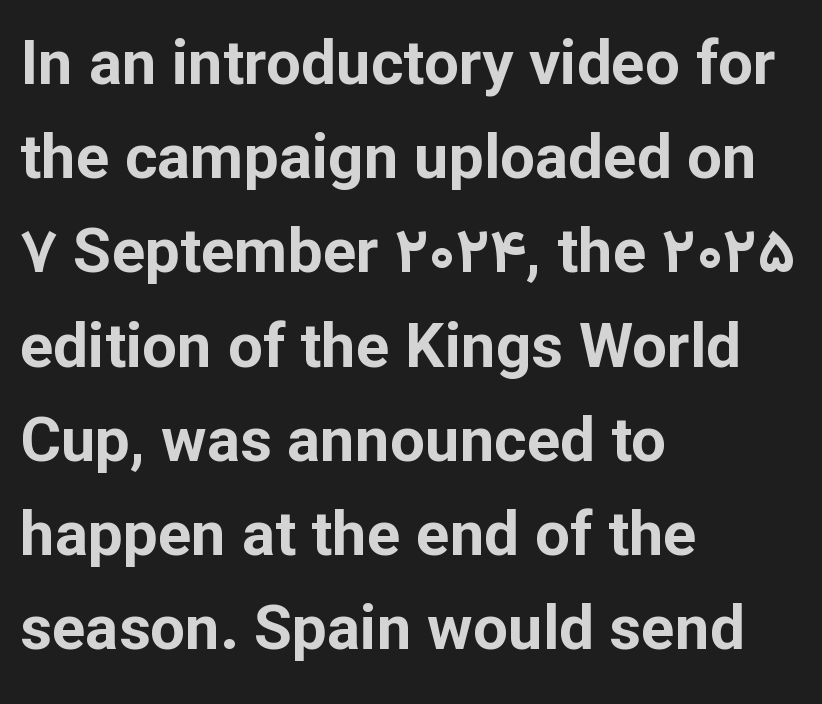
{"serif": "no", "italic": "no", "bold": "yes", "weight": "bold", "width": "normal", "stroke_contrast": "low", "x_height": "medium", "monospaced": "no", "underline": "no", "align": "left", "line_spacing": "normal", "line_spacing_ratio": 1.52, "letter_spacing": "normal", "letter_spacing_em": 0.0, "glyph_px": 62}
